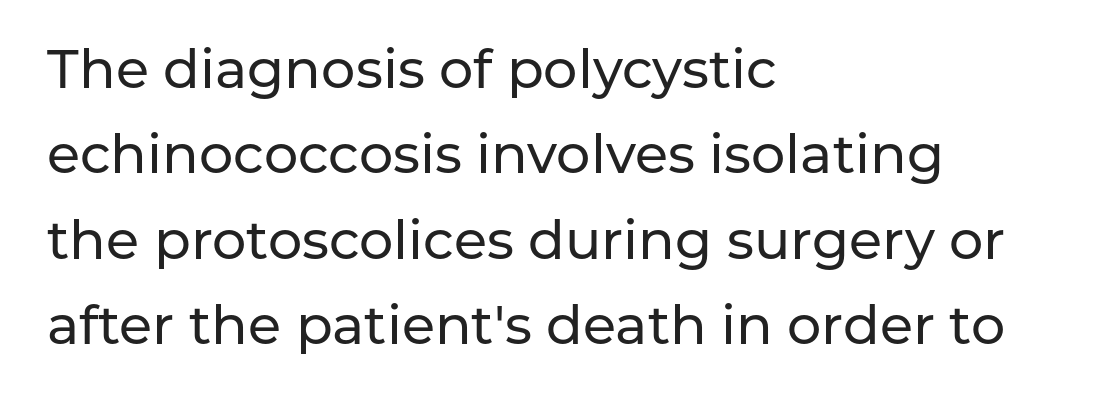
{"serif": "no", "italic": "no", "width": "normal", "stroke_contrast": "low", "x_height": "medium", "monospaced": "no", "underline": "no", "align": "left", "line_spacing": "normal", "line_spacing_ratio": 1.58, "letter_spacing": "normal", "letter_spacing_em": 0.0, "glyph_px": 54}
